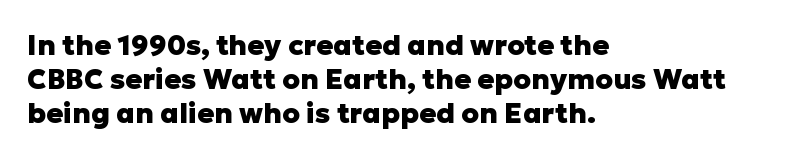
The passage shown is typed in a proportional face where columns would drift. What kind of face is this? One without serifs — a sans. Every letter is thick-stroked: bold, no question. The zone under the glyphs is completely vacant.
